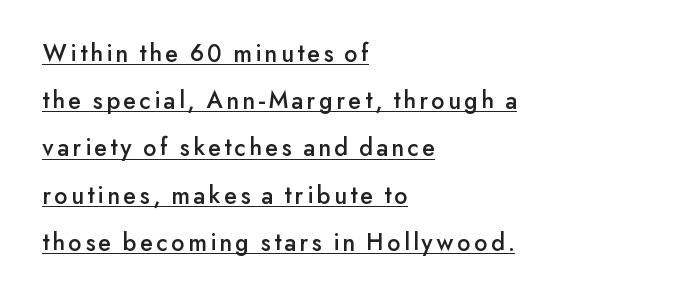
{"italic": "no", "underline": "yes", "align": "left", "line_spacing_ratio": 1.89, "glyph_px": 25}
